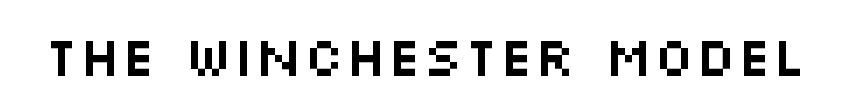
Each row of text sits above clean, open space. If you drew a line through each stem, it would be perfectly vertical. Do the characters align in a grid? No, the font is proportional. What stands out about the letter spacing? Nothing — it is the standard amount. Examine the stroke ends and you'll find no serifs.
